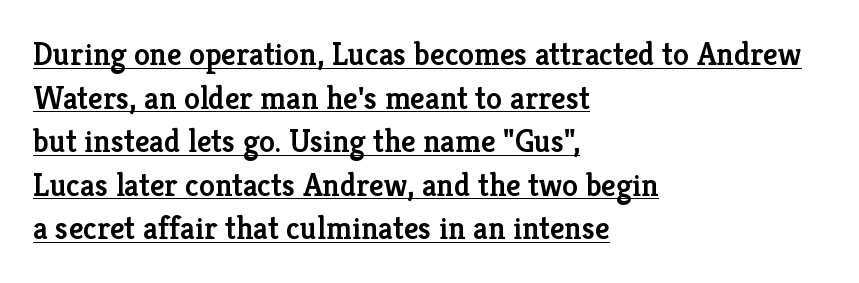
{"serif": "yes", "italic": "no", "bold": "semi", "weight": "semibold", "width": "normal", "stroke_contrast": "low", "x_height": "medium", "monospaced": "no", "underline": "yes", "align": "left", "line_spacing": "normal", "line_spacing_ratio": 1.36, "letter_spacing": "normal", "letter_spacing_em": 0.0, "glyph_px": 32}
